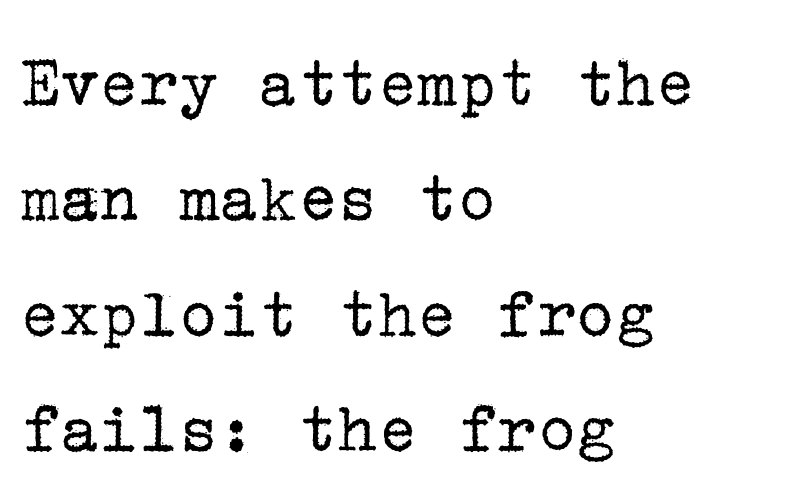
Q: Is the text bold? A: No.
Q: Is the text italic (slanted)? A: No, it is upright.
Q: Is the typeface a serif or a sans-serif typeface? A: Serif.
Q: Is the text underlined? A: No.
Q: How is the paragraph aligned? A: Left-aligned.
Q: Is the spacing between letters normal or unusually wide? A: Normal.
Q: Is the spacing between lines tight, normal or loose? A: Normal.
Q: Width (condensed, normal, or wide)? A: Normal.
Q: Stroke contrast? A: Low.
Q: x-height? A: Medium.
